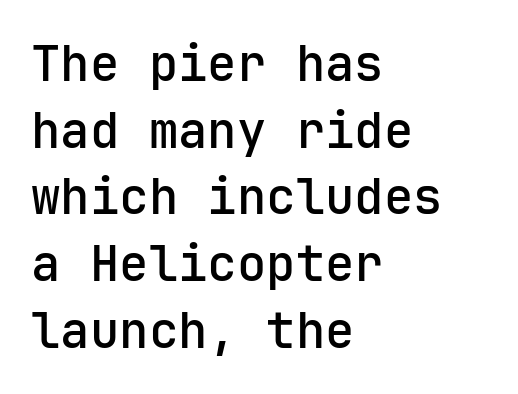
Q: Is the text bold? A: Semi-bold.
Q: Is the text italic (slanted)? A: No, it is upright.
Q: Is the typeface a serif or a sans-serif typeface? A: Sans-serif.
Q: Is the text underlined? A: No.
Q: How is the paragraph aligned? A: Left-aligned.
Q: Is the spacing between letters normal or unusually wide? A: Normal.
Q: Is the spacing between lines tight, normal or loose? A: Normal.
Q: Width (condensed, normal, or wide)? A: Normal.
Q: Stroke contrast? A: Low.
Q: x-height? A: Medium.
